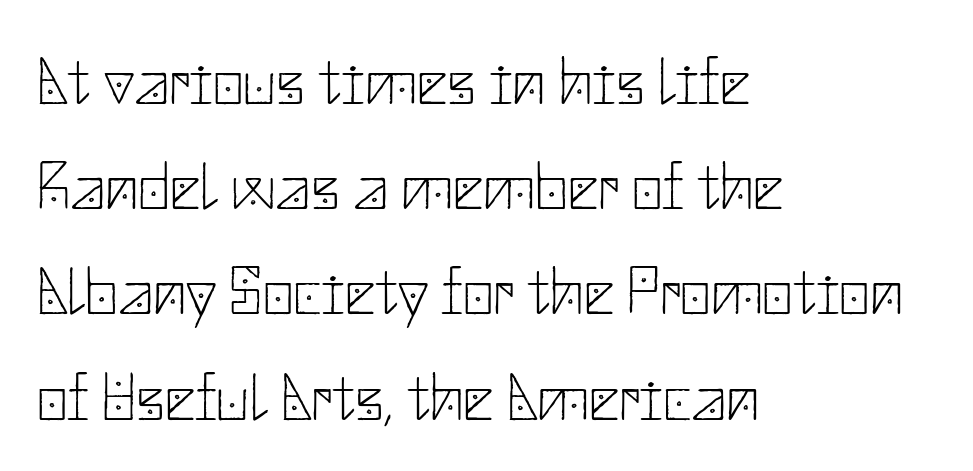
The image shows 67 px thin sans-serif type, upright; set left-aligned, normal line spacing (1.57x), normal letter spacing, not underlined; low stroke contrast and a small x-height.
